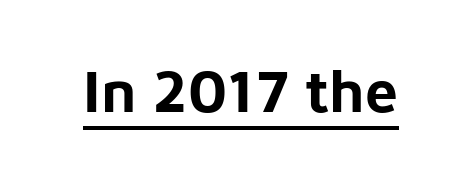
Q: Is the text bold? A: Yes.
Q: Is the text italic (slanted)? A: No, it is upright.
Q: Is the typeface a serif or a sans-serif typeface? A: Sans-serif.
Q: Is the text underlined? A: Yes.
Q: Is the spacing between letters normal or unusually wide? A: Normal.
Q: Width (condensed, normal, or wide)? A: Normal.
Q: Stroke contrast? A: Low.
Q: x-height? A: Medium.
Q: Monospaced? A: No.
